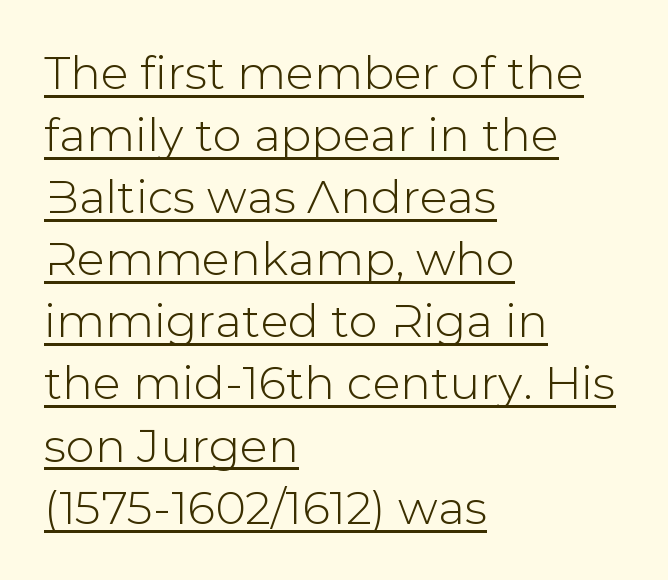
The face used here is a sans, in the tradition of grotesques and geometrics. Note the varied advance widths — an 'i' is clearly narrower than an 'm'. The passage shown has conventional tracking throughout. The designer left line spacing at the default.
